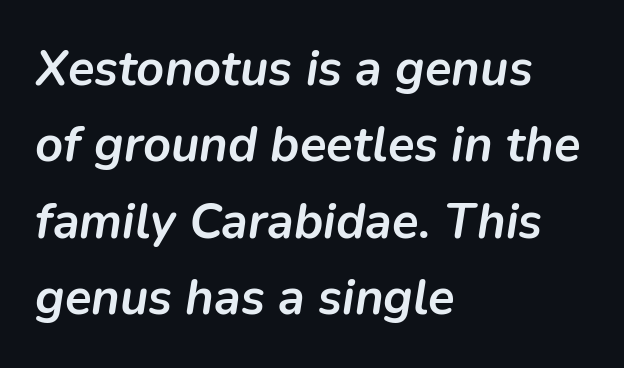
Q: Is the text bold? A: Yes.
Q: Is the text italic (slanted)? A: Yes, it leans right by about 9 degrees.
Q: Is the text underlined? A: No.
Q: How is the paragraph aligned? A: Left-aligned.
Q: Is the spacing between letters normal or unusually wide? A: Normal.
Q: Is the spacing between lines tight, normal or loose? A: Normal.
Q: Width (condensed, normal, or wide)? A: Normal.
Q: Stroke contrast? A: Low.
Q: x-height? A: Medium.
Q: Monospaced? A: No.
